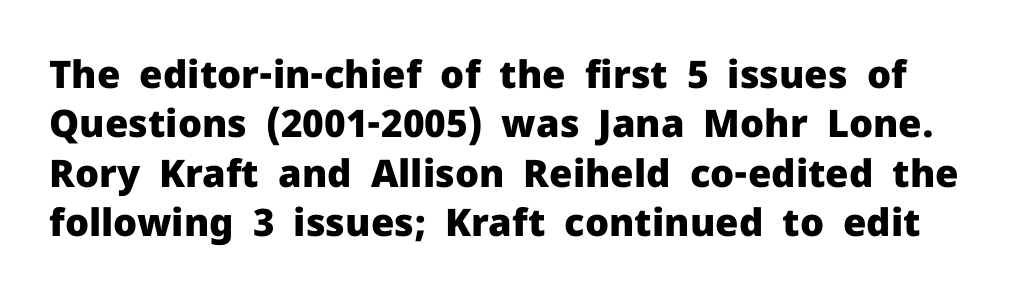
{"serif": "no", "italic": "no", "bold": "yes", "weight": "heavy", "width": "normal", "stroke_contrast": "low", "x_height": "medium", "monospaced": "no", "underline": "no", "line_spacing": "normal", "line_spacing_ratio": 1.3, "letter_spacing": "normal", "letter_spacing_em": 0.0, "glyph_px": 38}
